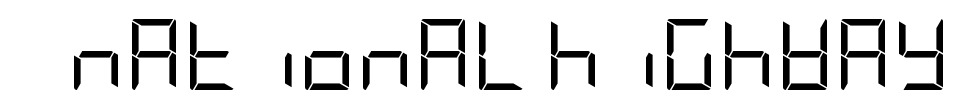
Q: Is the text bold? A: No.
Q: Is the text italic (slanted)? A: No, it is upright.
Q: Is the typeface a serif or a sans-serif typeface? A: Sans-serif.
Q: Is the text underlined? A: No.
Q: Is the spacing between letters normal or unusually wide? A: Normal.
Q: Width (condensed, normal, or wide)? A: Condensed.
Q: Stroke contrast? A: Low.
Q: x-height? A: Large.
